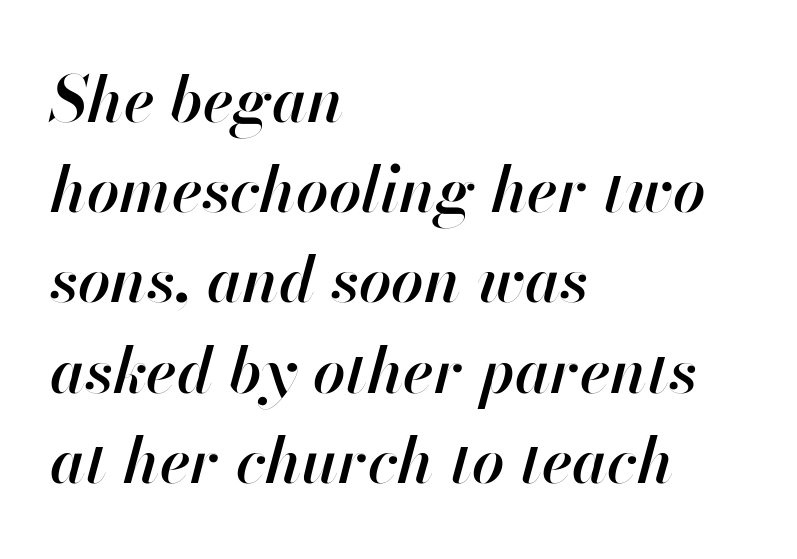
Q: Is the text bold? A: Semi-bold.
Q: Is the text italic (slanted)? A: Yes, it leans right by about 13 degrees.
Q: Is the text underlined? A: No.
Q: How is the paragraph aligned? A: Left-aligned.
Q: Is the spacing between letters normal or unusually wide? A: Normal.
Q: Is the spacing between lines tight, normal or loose? A: Normal.
Q: Width (condensed, normal, or wide)? A: Normal.
Q: Stroke contrast? A: High.
Q: x-height? A: Small.
Q: Monospaced? A: No.
